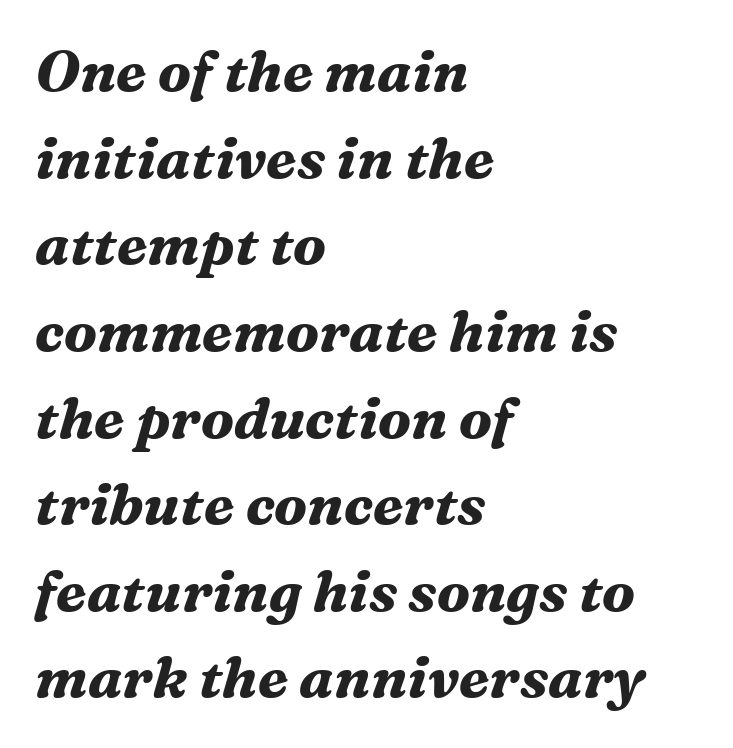
{"serif": "yes", "italic": "yes", "lean": "right", "slant_degrees": 16, "bold": "yes", "weight": "bold", "width": "normal", "stroke_contrast": "medium", "x_height": "medium", "monospaced": "no", "underline": "no", "align": "left", "line_spacing": "normal", "line_spacing_ratio": 1.52, "letter_spacing": "normal", "letter_spacing_em": 0.0, "glyph_px": 57}
